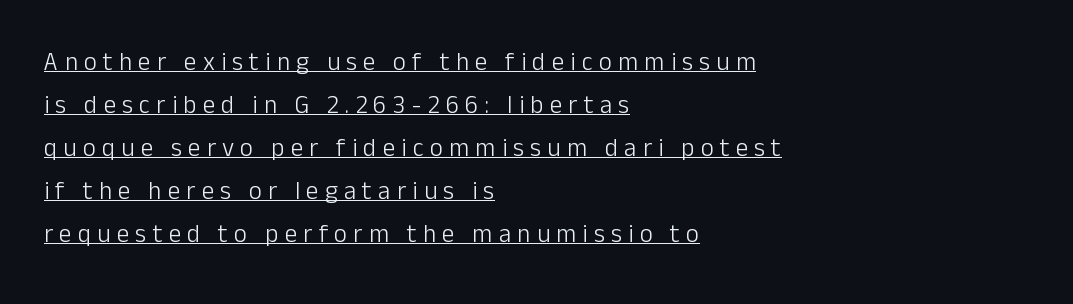
Ascenders rise straight up at ninety degrees. Tracking value appears strongly positive — letters spread wide. The ragged edge is on the right, which tells us the setting is flush left. The cut favours lightness, reaching ordinary text weight at its darkest. The specimen includes a rule beneath the text block's lines.
